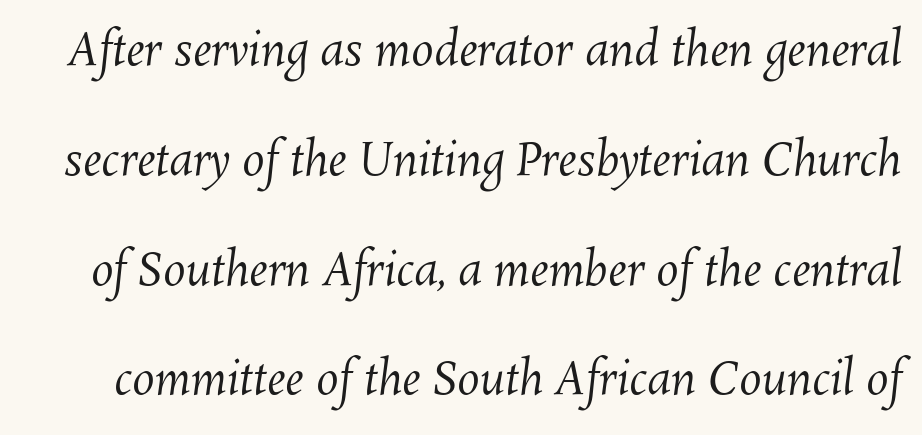
{"bold": "no", "weight": "regular", "width": "normal", "stroke_contrast": "medium", "x_height": "medium", "monospaced": "no", "underline": "no", "line_spacing": "loose", "line_spacing_ratio": 2.44, "letter_spacing": "normal", "letter_spacing_em": 0.0, "glyph_px": 45}
